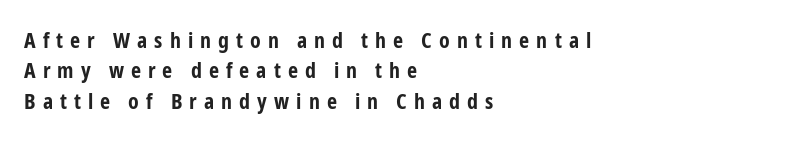
The area under the type is left untouched. Between one letter and the next there's a generous, obvious gap. The lines sit at an ordinary, default distance from one another. Set as a true bold cut, around the 700 mark.
